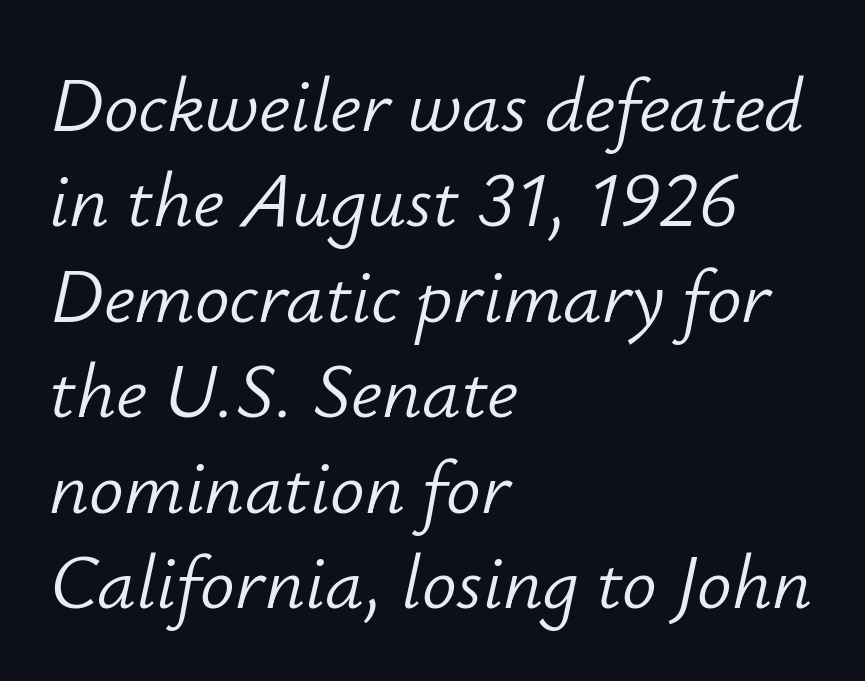
Q: Is the text bold? A: No.
Q: Is the text italic (slanted)? A: Yes, it leans right by about 12 degrees.
Q: Is the text underlined? A: No.
Q: How is the paragraph aligned? A: Left-aligned.
Q: Is the spacing between letters normal or unusually wide? A: Normal.
Q: Width (condensed, normal, or wide)? A: Normal.
Q: Stroke contrast? A: Low.
Q: x-height? A: Small.
Q: Monospaced? A: No.
